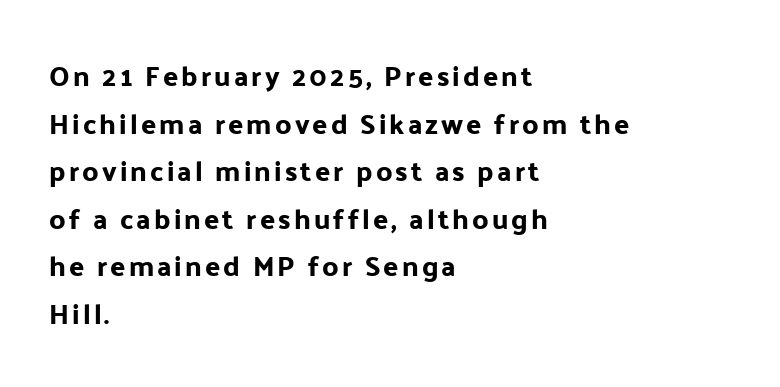
The image shows 28 px sans-serif type, upright; set left-aligned, normal line spacing (1.7x), not underlined; low stroke contrast and a medium x-height.
